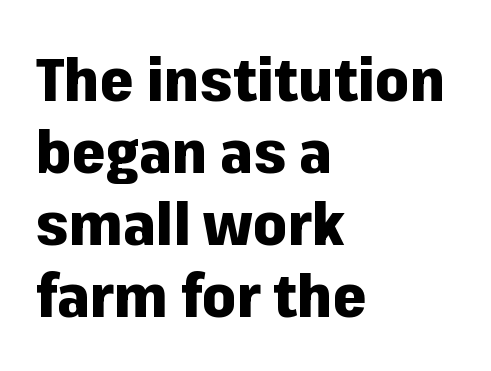
{"serif": "no", "italic": "no", "bold": "yes", "weight": "heavy", "width": "normal", "stroke_contrast": "low", "x_height": "medium", "monospaced": "no", "underline": "no", "align": "left", "line_spacing_ratio": 1.2, "letter_spacing": "normal", "letter_spacing_em": 0.0, "glyph_px": 60}
